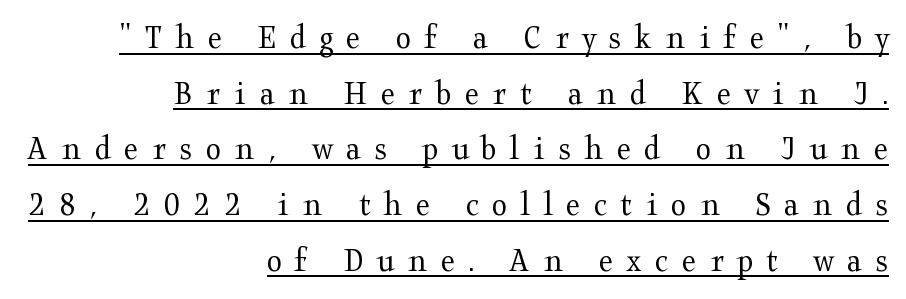
The image shows 35 px regular-weight, wide serif type, upright; set right-aligned, normal line spacing (1.59x), unusually wide letter spacing (+0.39 em), underlined; medium stroke contrast and a medium x-height.
